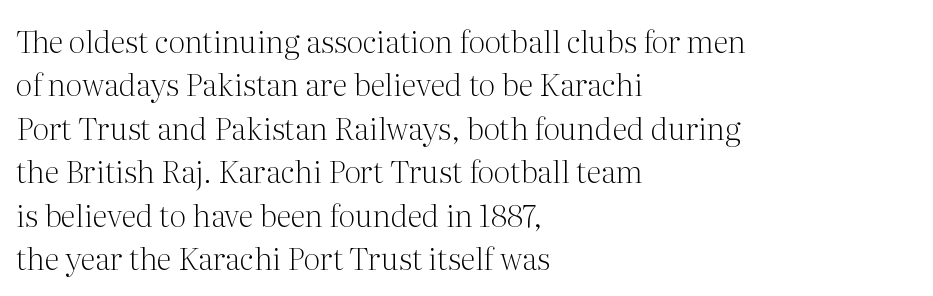
Q: Is the text bold? A: No.
Q: Is the text italic (slanted)? A: No, it is upright.
Q: Is the typeface a serif or a sans-serif typeface? A: Serif.
Q: Is the text underlined? A: No.
Q: How is the paragraph aligned? A: Left-aligned.
Q: Is the spacing between letters normal or unusually wide? A: Normal.
Q: Is the spacing between lines tight, normal or loose? A: Normal.
Q: Width (condensed, normal, or wide)? A: Normal.
Q: Stroke contrast? A: Medium.
Q: x-height? A: Medium.
Q: Monospaced? A: No.
